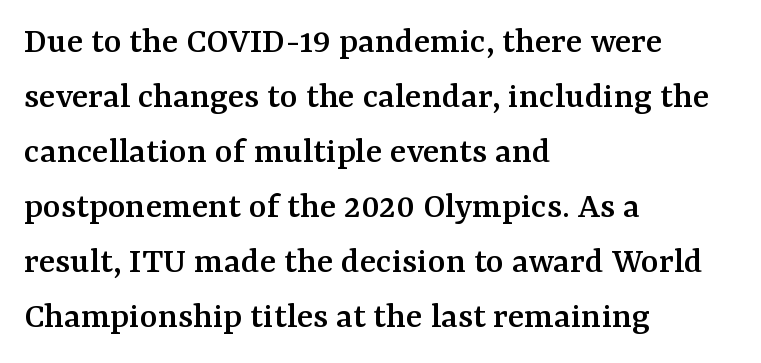
Designer's note — italics off, roman on. Left-aligned paragraph, ragged on the right. The tracking reads as untouched default to a designer's eye. This sample has the flowing, uneven cadence of proportional lettering. Does the type have serifs? Yes, each stem ends in a small foot. Unmarked baselines from the first word to the last.
